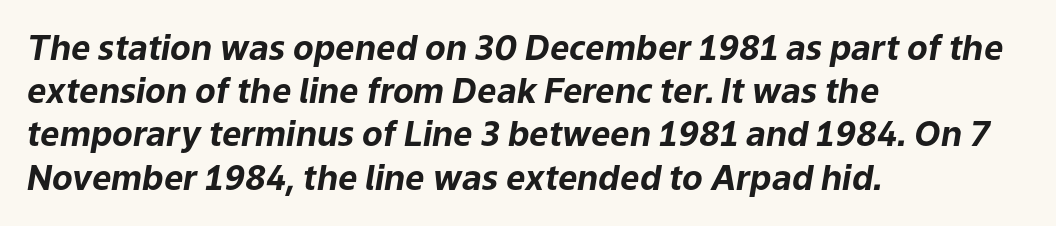
The image shows 34 px bold type, italic (leaning right); set left-aligned, normal line spacing (1.27x), normal letter spacing, not underlined; low stroke contrast and a medium x-height.
